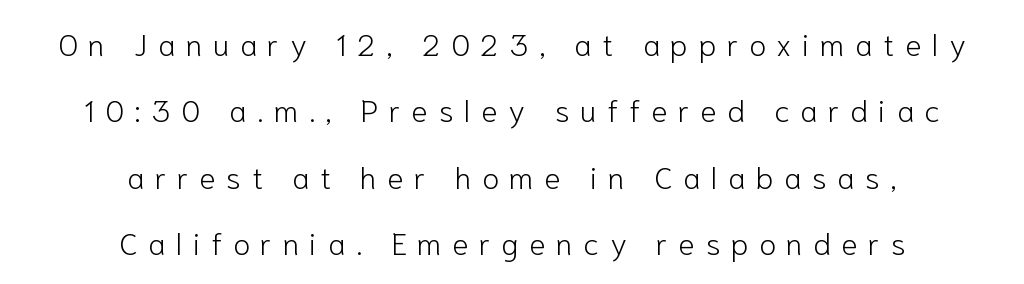
{"serif": "no", "italic": "no", "bold": "no", "weight": "light", "width": "normal", "stroke_contrast": "low", "x_height": "medium", "monospaced": "no", "underline": "no", "align": "center", "line_spacing": "loose", "line_spacing_ratio": 2.14, "letter_spacing": "wide", "letter_spacing_em": 0.34, "glyph_px": 31}
